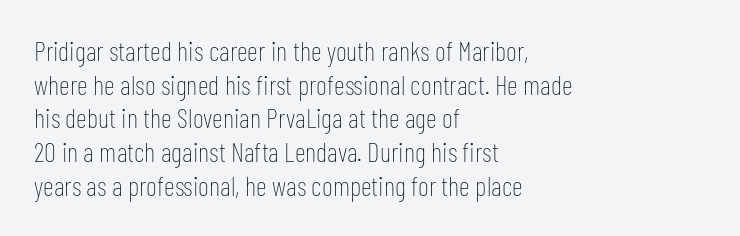
The image shows 27 px text type, upright; set left-aligned, normal line spacing (1.25x), normal letter spacing, not underlined.
